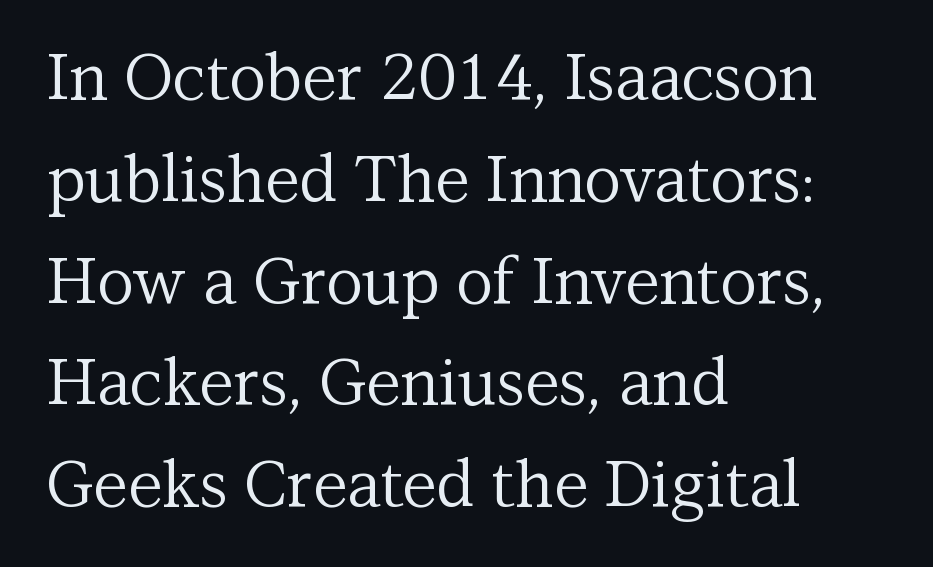
Q: Is the text bold? A: No.
Q: Is the text italic (slanted)? A: No, it is upright.
Q: Is the typeface a serif or a sans-serif typeface? A: Serif.
Q: Is the text underlined? A: No.
Q: How is the paragraph aligned? A: Left-aligned.
Q: Is the spacing between letters normal or unusually wide? A: Normal.
Q: Is the spacing between lines tight, normal or loose? A: Normal.
Q: Width (condensed, normal, or wide)? A: Normal.
Q: Stroke contrast? A: Medium.
Q: x-height? A: Medium.
Q: Monospaced? A: No.
